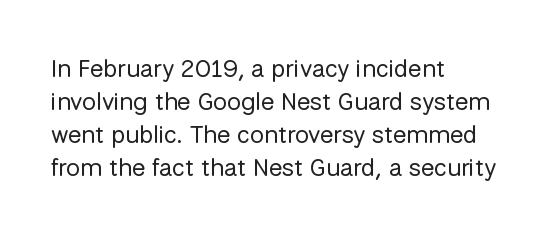
The setting favours the left margin, as ordinary paragraphs usually do. The letters stand upright; this is a roman face. Does the leading feel generous? No, just average. The passage shown has conventional tracking throughout. Each stroke keeps to a modest, everyday thickness or less.
